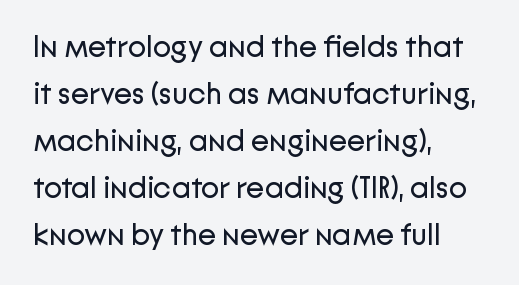
The image shows 30 px regular-weight sans-serif type, upright; set left-aligned, normal line spacing (1.57x), normal letter spacing, not underlined; low stroke contrast and a medium x-height.
